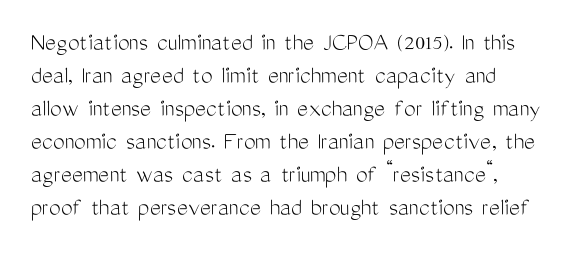
The image shows 26 px text type, upright; set left-aligned, normal line spacing (1.27x), normal letter spacing, not underlined.
